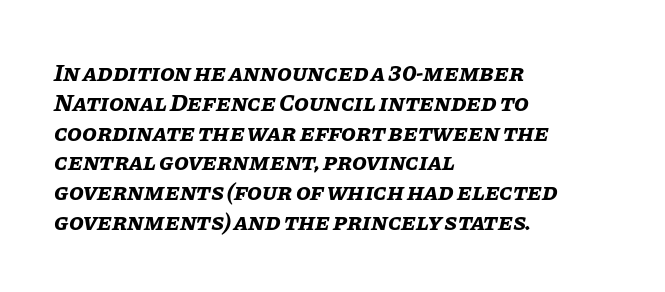
The tracking reads as untouched default to a designer's eye. Pretty heavy lettering here — definitely bold. The font's italic variant was chosen for this text. The specimen omits any rule beneath the text block's lines. Line starts are locked; line ends wander.
